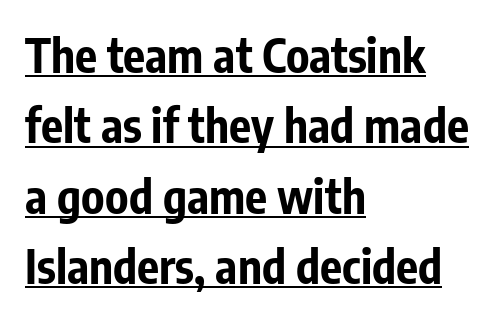
The image shows 46 px bold, condensed sans-serif type, upright; set left-aligned, normal line spacing (1.53x), normal letter spacing, underlined; low stroke contrast and a medium x-height.
